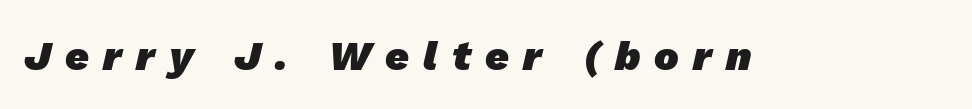
{"serif": "no", "bold": "yes", "weight": "heavy", "width": "normal", "stroke_contrast": "low", "x_height": "medium", "monospaced": "no", "underline": "no", "letter_spacing": "wide", "letter_spacing_em": 0.35, "glyph_px": 41}
